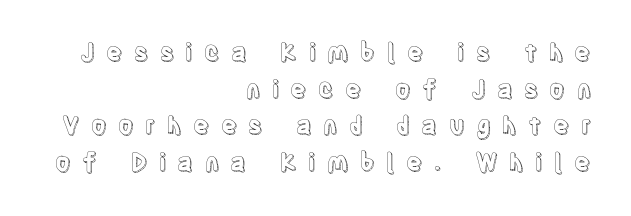
The image shows 24 px text type, upright; set right-aligned, normal line spacing (1.53x), unusually wide letter spacing (+0.47 em), not underlined.
